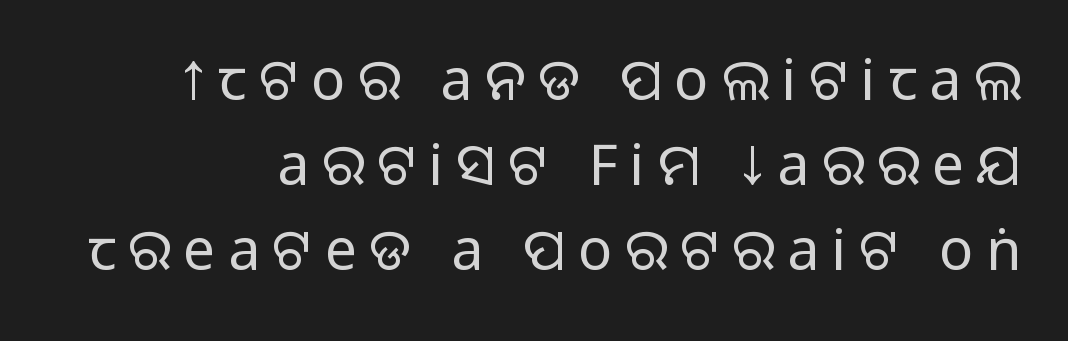
The image shows 57 px regular-weight sans-serif type, upright; set normal line spacing (1.49x), unusually wide letter spacing (+0.22 em), not underlined; low stroke contrast and a large x-height.
